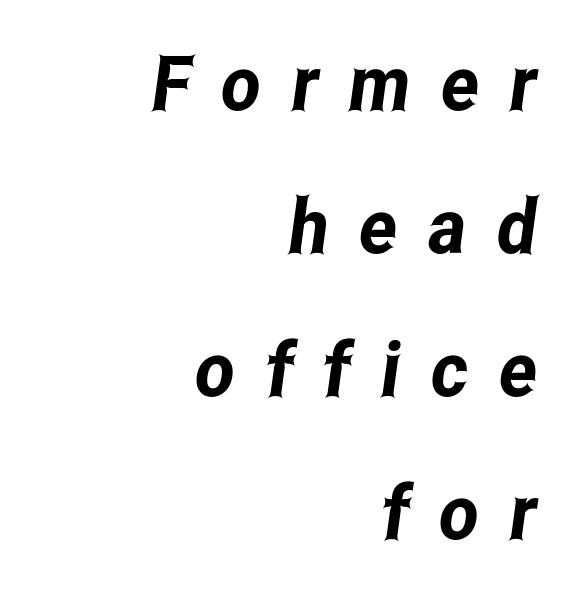
Q: Is the typeface a serif or a sans-serif typeface? A: Sans-serif.
Q: Is the text underlined? A: No.
Q: How is the paragraph aligned? A: Right-aligned.
Q: Is the spacing between letters normal or unusually wide? A: Unusually wide.
Q: Width (condensed, normal, or wide)? A: Condensed.
Q: Stroke contrast? A: Low.
Q: x-height? A: Medium.
Q: Monospaced? A: No.
